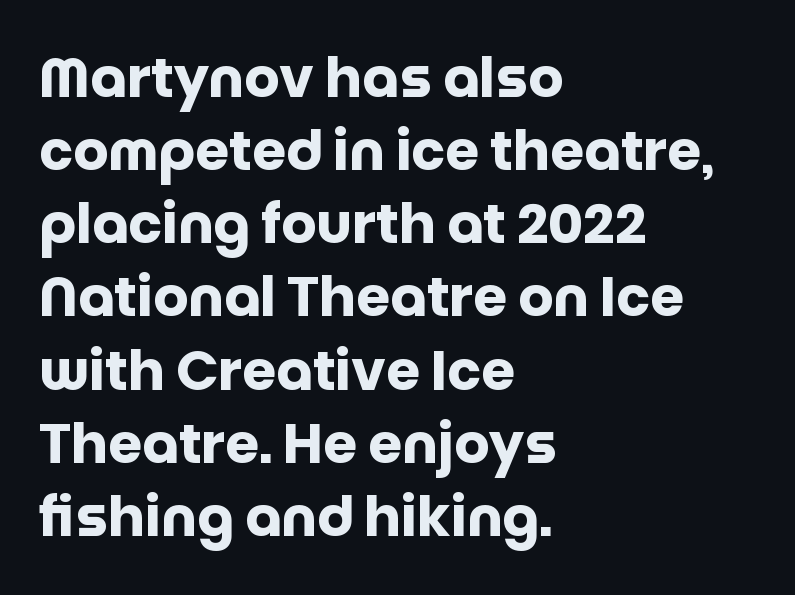
{"serif": "no", "italic": "no", "bold": "yes", "weight": "heavy", "width": "normal", "stroke_contrast": "low", "x_height": "large", "monospaced": "no", "underline": "no", "align": "left", "line_spacing": "normal", "line_spacing_ratio": 1.33, "letter_spacing": "normal", "letter_spacing_em": 0.0, "glyph_px": 55}
